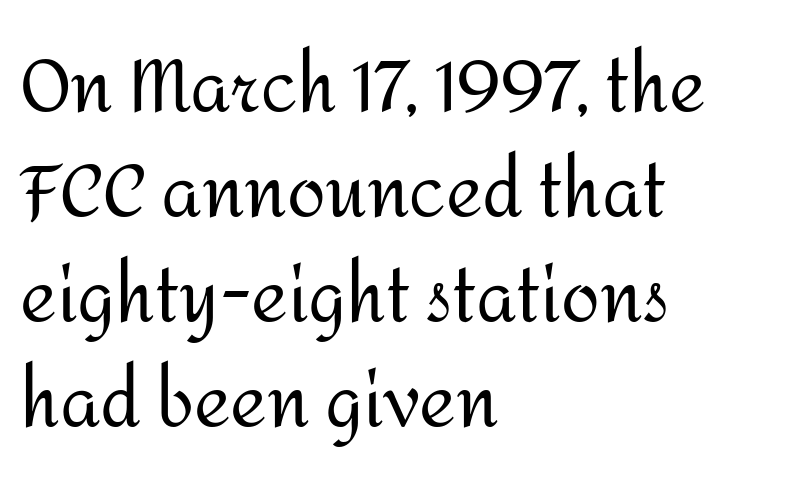
Q: Is the text bold? A: No.
Q: Is the text italic (slanted)? A: No, it is upright.
Q: Is the typeface a serif or a sans-serif typeface? A: Sans-serif.
Q: Is the text underlined? A: No.
Q: How is the paragraph aligned? A: Left-aligned.
Q: Is the spacing between letters normal or unusually wide? A: Normal.
Q: Is the spacing between lines tight, normal or loose? A: Normal.
Q: Width (condensed, normal, or wide)? A: Normal.
Q: Stroke contrast? A: Medium.
Q: x-height? A: Medium.
Q: Monospaced? A: No.
